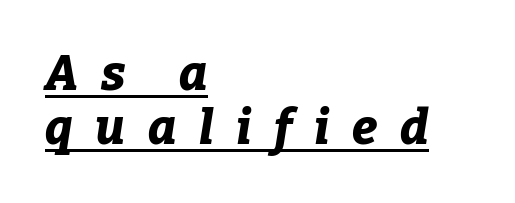
Q: Is the text bold? A: Yes.
Q: Is the text italic (slanted)? A: Yes, it leans right by about 9 degrees.
Q: Is the text underlined? A: Yes.
Q: How is the paragraph aligned? A: Left-aligned.
Q: Is the spacing between letters normal or unusually wide? A: Unusually wide.
Q: Is the spacing between lines tight, normal or loose? A: Tight.
Q: Width (condensed, normal, or wide)? A: Normal.
Q: Stroke contrast? A: Low.
Q: x-height? A: Medium.
Q: Monospaced? A: No.
